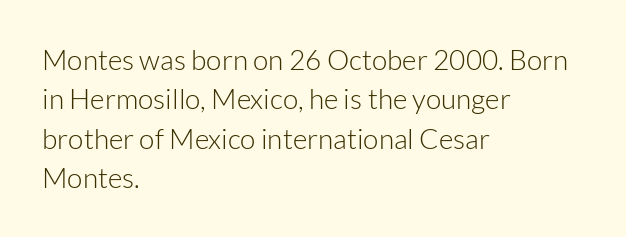
Do the characters align in a grid? No, the font is proportional. Unmarked baselines from the first word to the last. The face looks like a standard text weight, possibly lighter. Does the copy run flush right? No — it runs flush left.
